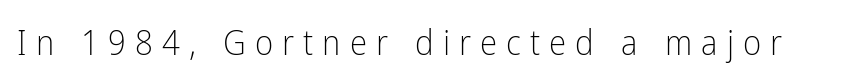
The image shows 35 px light, condensed sans-serif type, upright; set unusually wide letter spacing (+0.26 em), not underlined; low stroke contrast and a medium x-height.
